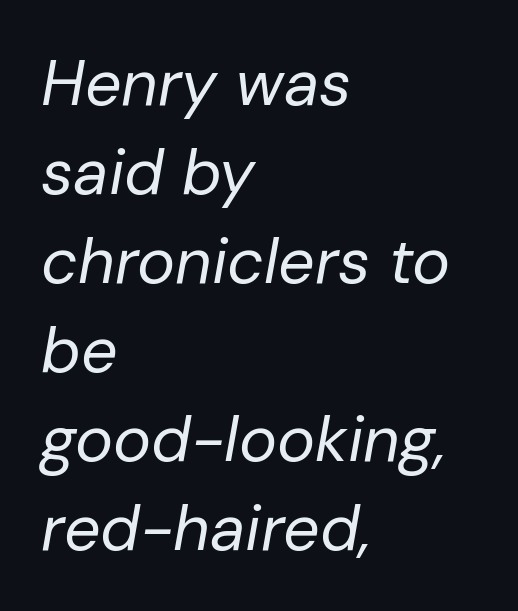
Short note: letters normally spaced. Each line starts at the same left margin while the right side varies. Stroke mass is kept to a normal reading level or below. Decoration check: the copy has no underline. Does the lettering tilt? It does — this is italic. These lines are rendered in a variable-pitch font.
